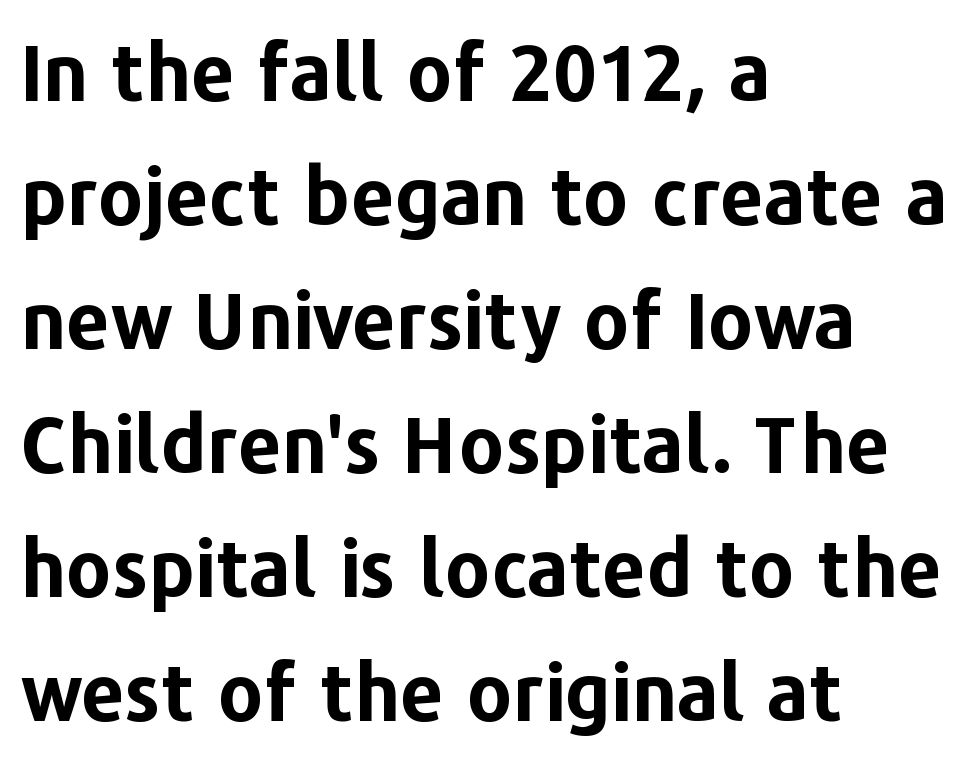
{"serif": "no", "italic": "no", "bold": "yes", "weight": "bold", "width": "normal", "stroke_contrast": "low", "x_height": "medium", "monospaced": "no", "underline": "no", "align": "left", "line_spacing": "normal", "line_spacing_ratio": 1.59, "letter_spacing": "normal", "letter_spacing_em": 0.0, "glyph_px": 78}
